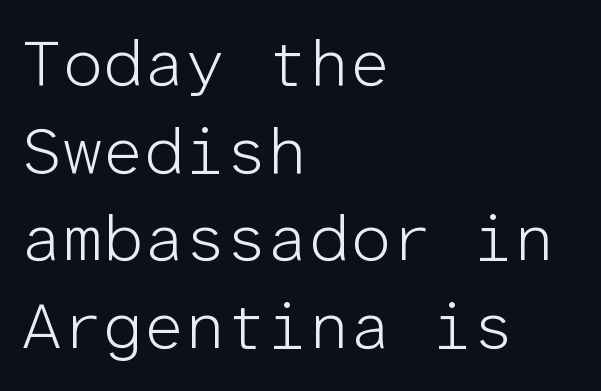
The image shows 65 px light sans-serif type, upright, monospaced; set left-aligned, normal line spacing (1.35x), normal letter spacing, not underlined; low stroke contrast and a medium x-height.
